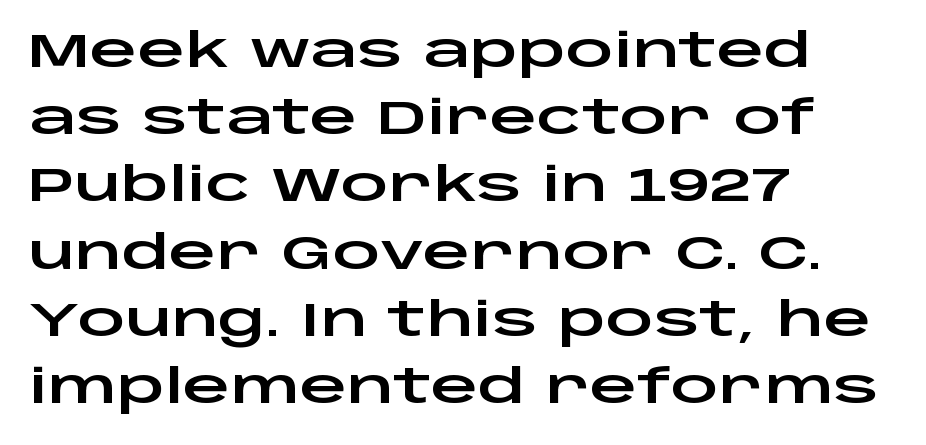
{"serif": "no", "italic": "no", "width": "wide", "stroke_contrast": "low", "x_height": "large", "monospaced": "no", "underline": "no", "align": "left", "line_spacing": "normal", "line_spacing_ratio": 1.43, "letter_spacing": "normal", "letter_spacing_em": 0.0, "glyph_px": 47}
